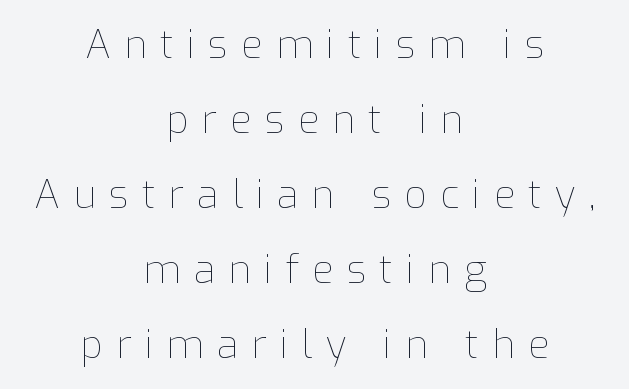
{"italic": "no", "bold": "no", "weight": "thin", "width": "normal", "stroke_contrast": "low", "x_height": "medium", "monospaced": "no", "underline": "no", "align": "center", "line_spacing": "loose", "line_spacing_ratio": 1.92, "letter_spacing": "wide", "letter_spacing_em": 0.34, "glyph_px": 39}
